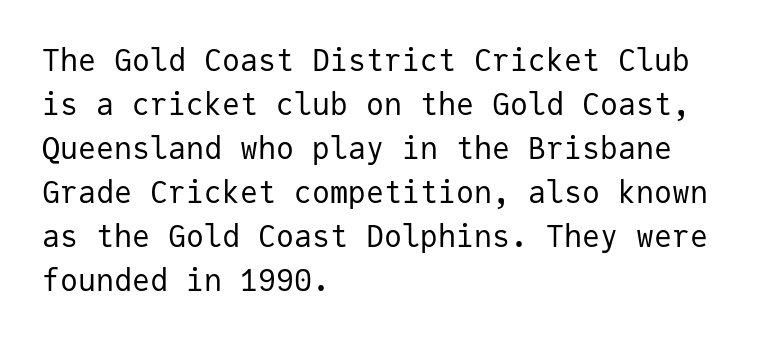
The rendering shows plain stroke endings on the letterforms — a sans-serif design. The characters are drawn with everyday or finer stroke widths. A classic flush-left, rag-right setting is used for this passage. A clean baseline with only descenders dipping below it. Italic: no, the glyphs are upright roman. Is this a fixed-width face? Yes — each glyph sits in an identical cell.
